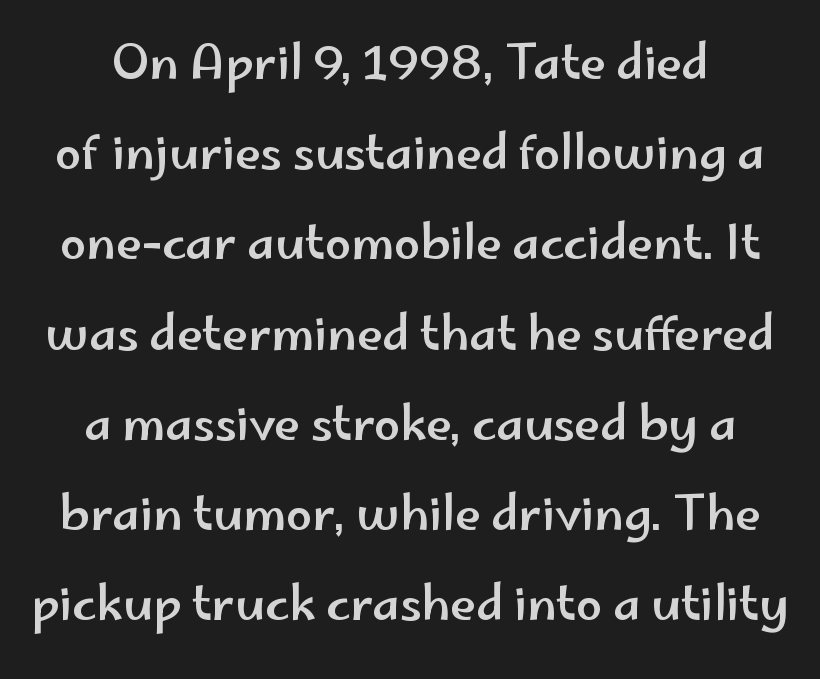
The image shows 47 px wide sans-serif type, upright; set loose line spacing (1.92x), normal letter spacing, not underlined; low stroke contrast and a small x-height.
